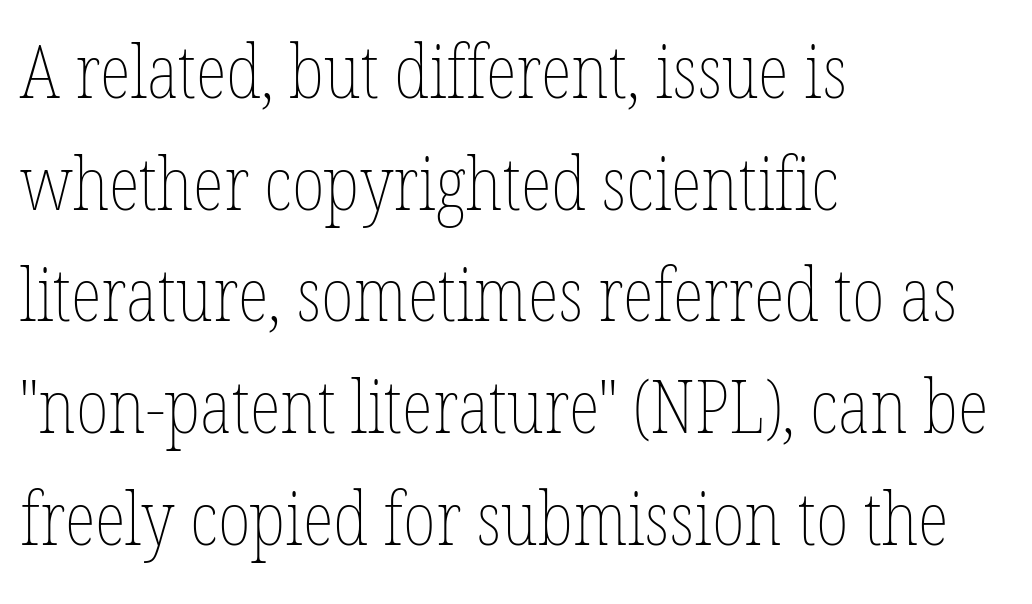
{"italic": "no", "bold": "no", "weight": "thin", "width": "condensed", "stroke_contrast": "low", "x_height": "medium", "monospaced": "no", "underline": "no", "align": "left", "line_spacing": "normal", "line_spacing_ratio": 1.53, "letter_spacing": "normal", "letter_spacing_em": 0.0, "glyph_px": 73}
